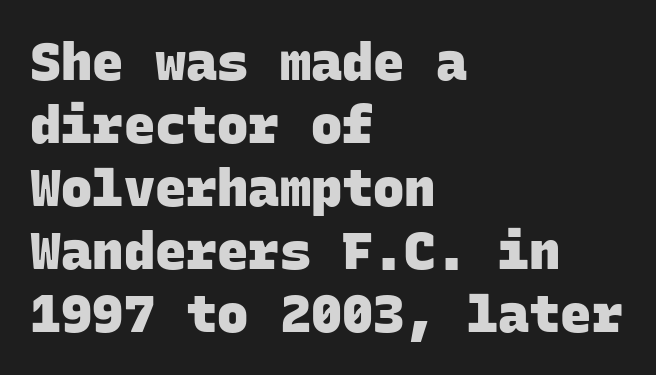
Each word holds together tightly as a unit, with standard inter-letter gaps. The string is rendered with underlining switched off. I'd call this a sans setting — the letters go barefoot. Is the type bold? Yes — the strokes are clearly thick and heavy. The lines in this sample share a left origin and differ only in where they stop.
